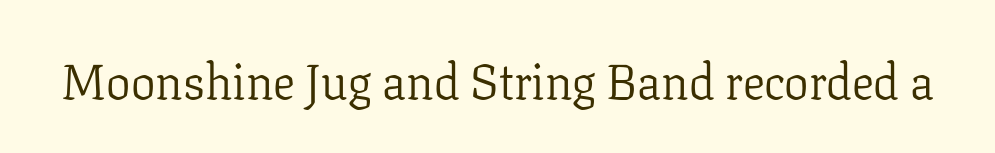
Q: Is the text bold? A: No.
Q: Is the text italic (slanted)? A: No, it is upright.
Q: Is the typeface a serif or a sans-serif typeface? A: Serif.
Q: Is the text underlined? A: No.
Q: Is the spacing between letters normal or unusually wide? A: Normal.
Q: Width (condensed, normal, or wide)? A: Normal.
Q: Stroke contrast? A: Low.
Q: x-height? A: Medium.
Q: Monospaced? A: No.
